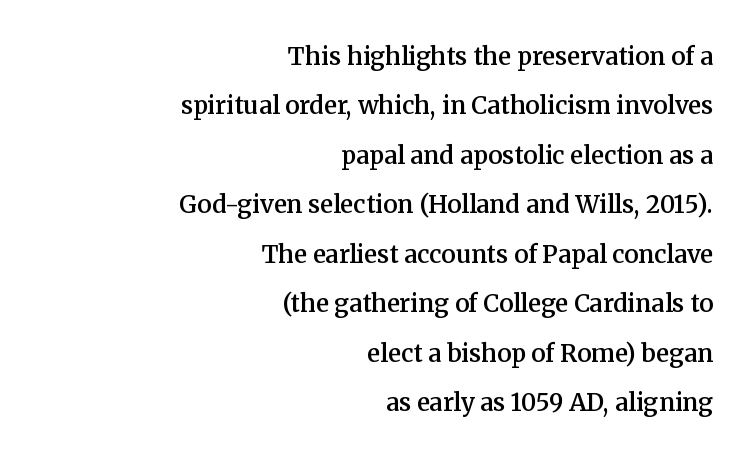
{"italic": "no", "bold": "semi", "underline": "no", "align": "right", "line_spacing": "loose", "line_spacing_ratio": 2.06, "letter_spacing": "normal", "letter_spacing_em": 0.0, "glyph_px": 24}
